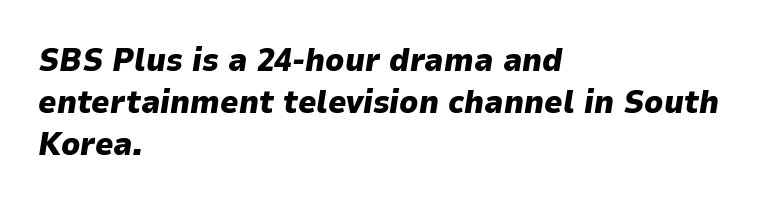
Proportional: the letters do not fall into vertical columns. Does extra space separate the letters? No, they use regular spacing. The passage shown is emphatically bold. One-word summary of the alignment: left. The string is rendered with underlining switched off.
